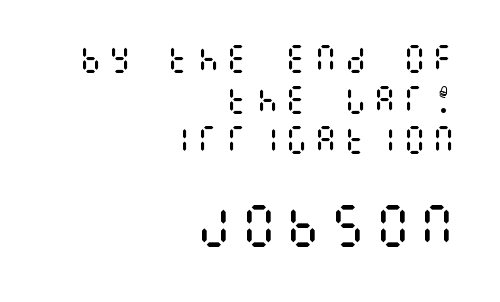
{"italic": "no", "bold": "no", "weight": "regular", "width": "condensed", "stroke_contrast": "medium", "x_height": "large", "underline": "no", "align": "right", "line_spacing": "normal", "line_spacing_ratio": 1.31, "larger_block": "second", "size_ratio": 1.52, "glyph_px": 47}
